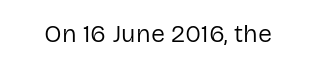
The rendering keeps characters at their native spacing. The font sits on the lighter half of the weight spectrum, regular included. Quick note: underline off. Is there any slant? The stems are plumb.
